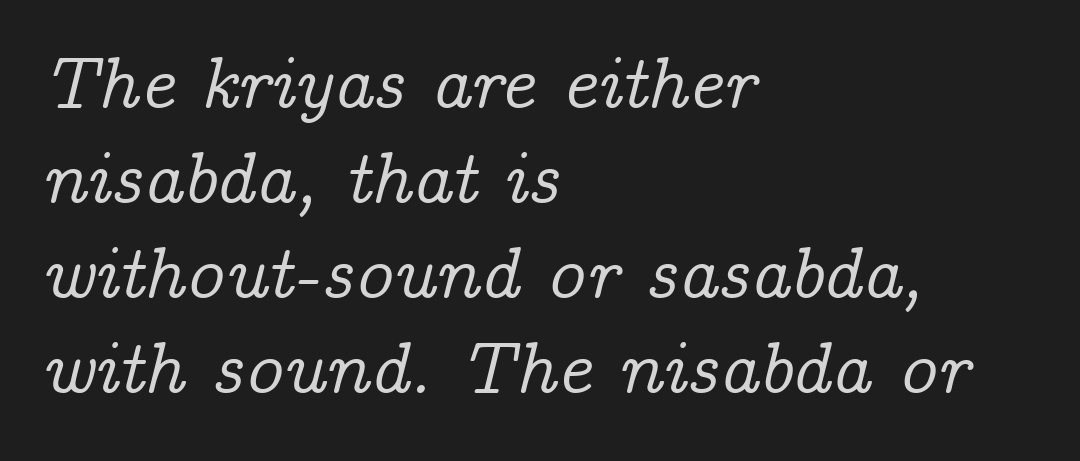
The image shows 73 px serif type, italic (leaning right); set left-aligned, normal line spacing (1.3x), normal letter spacing, not underlined; low stroke contrast and a medium x-height.
